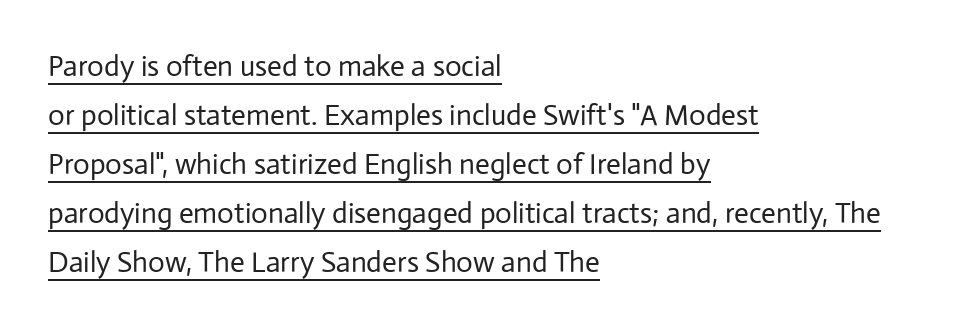
Q: Is the text bold? A: No.
Q: Is the text italic (slanted)? A: No, it is upright.
Q: Is the typeface a serif or a sans-serif typeface? A: Sans-serif.
Q: Is the text underlined? A: Yes.
Q: How is the paragraph aligned? A: Left-aligned.
Q: Is the spacing between letters normal or unusually wide? A: Normal.
Q: Is the spacing between lines tight, normal or loose? A: Normal.
Q: Width (condensed, normal, or wide)? A: Normal.
Q: Stroke contrast? A: Low.
Q: x-height? A: Medium.
Q: Monospaced? A: No.
